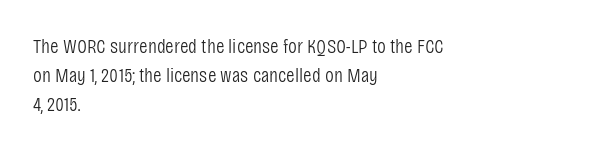
The image shows 21 px text type, upright; set left-aligned, normal line spacing (1.37x), normal letter spacing, not underlined.
